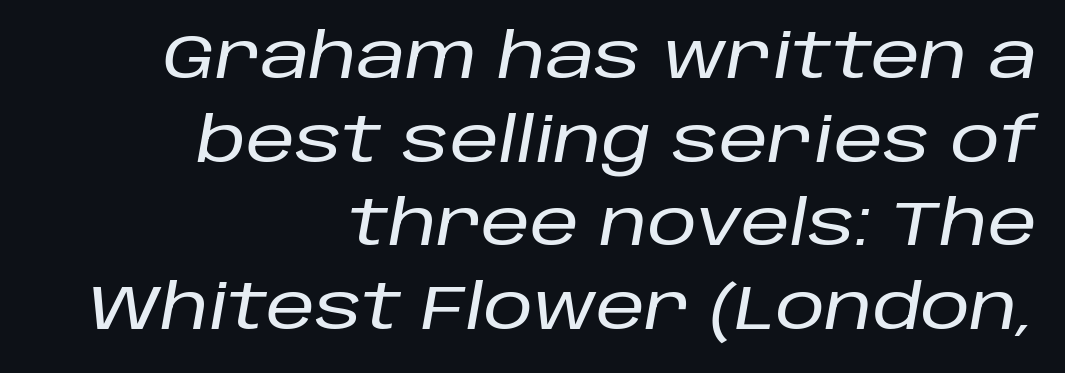
{"italic": "yes", "lean": "right", "slant_degrees": 10, "width": "normal", "stroke_contrast": "low", "x_height": "large", "monospaced": "no", "underline": "no", "align": "right", "line_spacing": "normal", "line_spacing_ratio": 1.35, "letter_spacing": "normal", "letter_spacing_em": 0.0, "glyph_px": 62}
